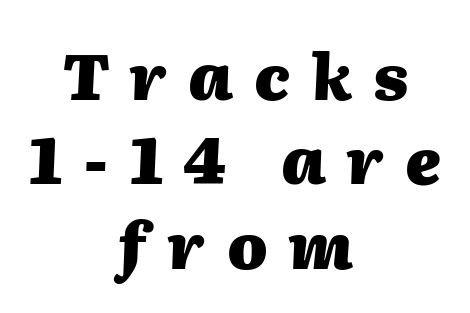
No word sits above an underline. Think of a printed novel: that variable character pitch is what you see here. Rendered with sloped, italic letterforms. Someone cranked the tracking dial way up on this one. Does the leading feel generous? No, just average. This is heavy type, rendered in bold.
